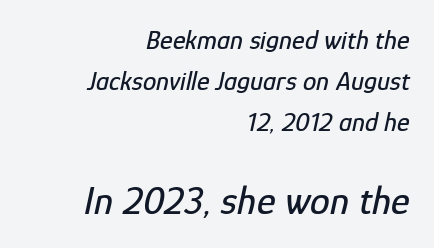
{"italic": "yes", "lean": "right", "slant_degrees": 12, "width": "condensed", "stroke_contrast": "low", "x_height": "medium", "monospaced": "no", "underline": "no", "align": "right", "line_spacing": "normal", "line_spacing_ratio": 1.51, "letter_spacing": "normal", "letter_spacing_em": 0.0, "larger_block": "second", "size_ratio": 1.48, "glyph_px": 40}
